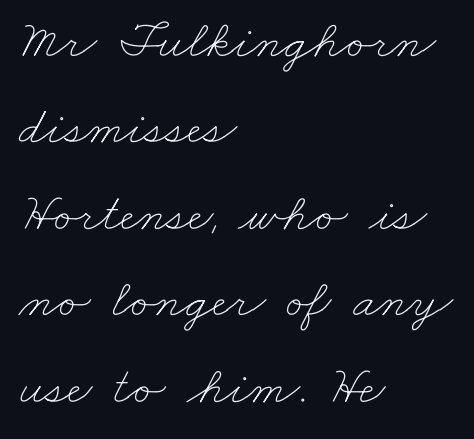
The image shows 54 px thin, wide type; set left-aligned, normal line spacing (1.6x), normal letter spacing, not underlined; low stroke contrast and a small x-height.
